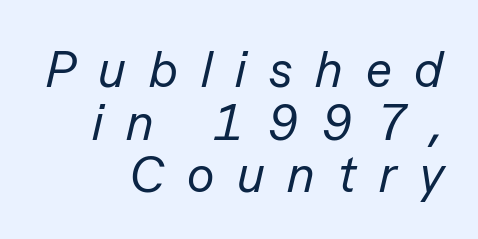
The image shows 51 px regular-weight type, italic (leaning right); set right-aligned, tight line spacing (1.03x), unusually wide letter spacing (+0.45 em), not underlined; low stroke contrast and a medium x-height.
